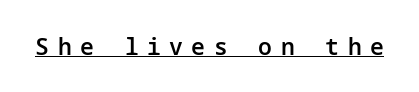
The image shows 23 px text type, upright; set unusually wide letter spacing (+0.37 em), underlined.
